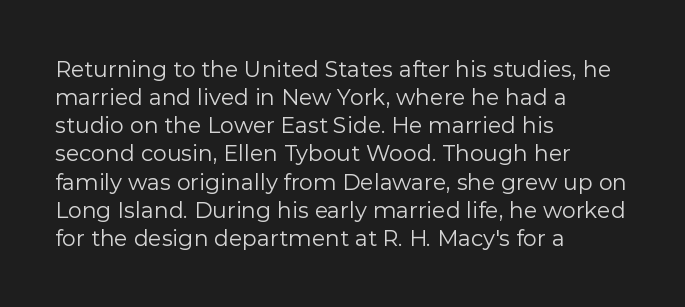
{"italic": "no", "bold": "no", "underline": "no", "align": "left", "line_spacing": "normal", "line_spacing_ratio": 1.28, "letter_spacing": "normal", "letter_spacing_em": 0.0, "glyph_px": 22}
